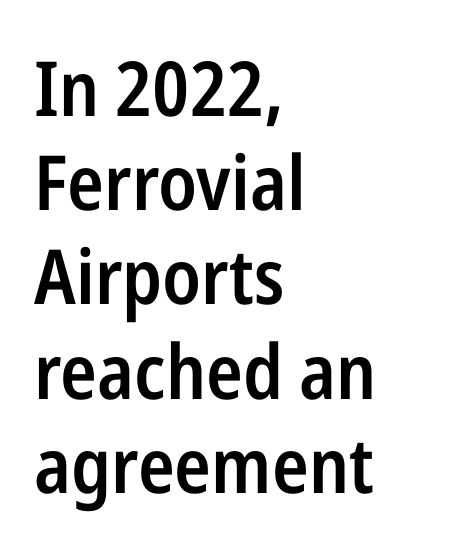
The image shows 76 px semibold, condensed sans-serif type, upright; set left-aligned, line spacing 1.24x, normal letter spacing, not underlined; low stroke contrast and a medium x-height.
